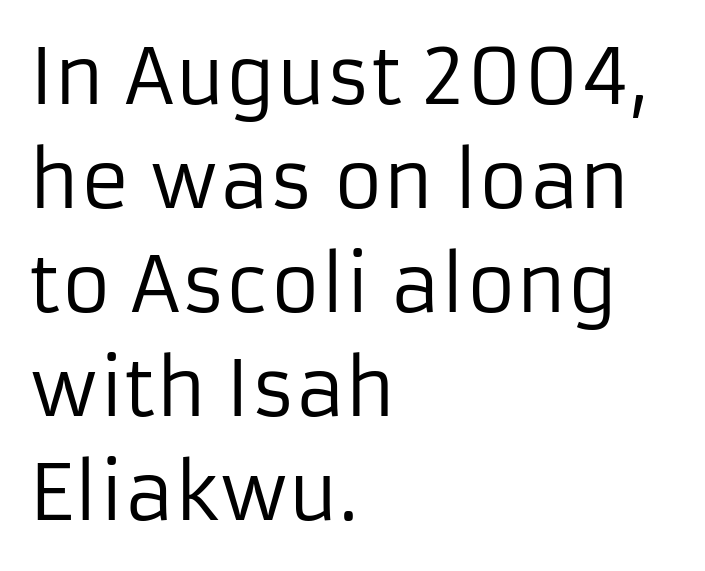
The image shows 76 px regular-weight sans-serif type, upright; set left-aligned, normal line spacing (1.37x), normal letter spacing, not underlined; low stroke contrast and a medium x-height.
